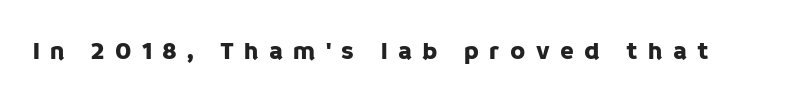
Posture: upright roman. Beneath every word, the page is bare. Someone cranked the tracking dial way up on this one.
